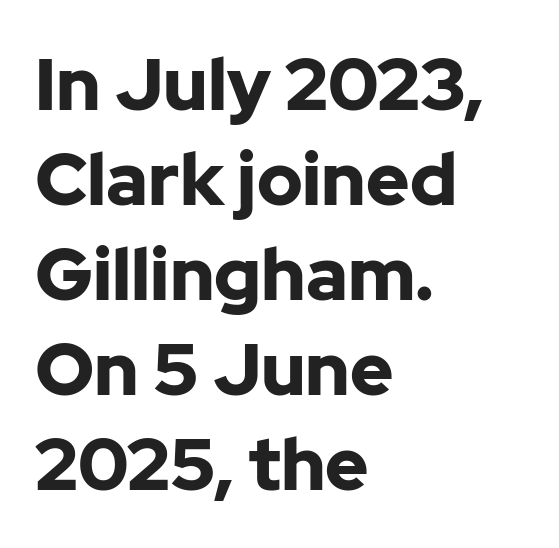
{"serif": "no", "italic": "no", "bold": "yes", "weight": "bold", "width": "normal", "stroke_contrast": "low", "x_height": "medium", "monospaced": "no", "underline": "no", "align": "left", "line_spacing": "normal", "line_spacing_ratio": 1.3, "letter_spacing": "normal", "letter_spacing_em": 0.0, "glyph_px": 73}
